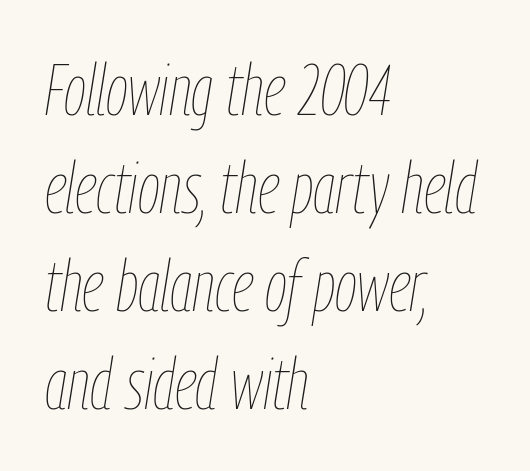
A classic flush-left, rag-right setting is used for this passage. It's the slanting kind of type. Decoration check: the copy has no underline. Interline gaps are of average width in this sample. Unbolded letterforms with no extra heft. Honestly, the letter spacing is just normal — you wouldn't notice it.
